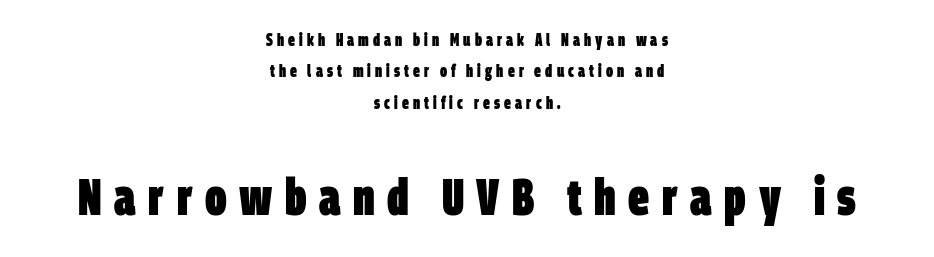
{"serif": "no", "bold": "yes", "weight": "heavy", "width": "condensed", "stroke_contrast": "low", "x_height": "large", "monospaced": "no", "underline": "no", "align": "center", "line_spacing_ratio": 1.84, "letter_spacing": "wide", "letter_spacing_em": 0.24, "larger_block": "second", "size_ratio": 3.06, "glyph_px": 52}
